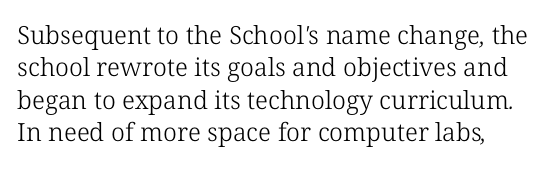
Q: Is the text bold? A: No.
Q: Is the text underlined? A: No.
Q: Is the spacing between letters normal or unusually wide? A: Normal.
Q: Is the spacing between lines tight, normal or loose? A: Normal.
